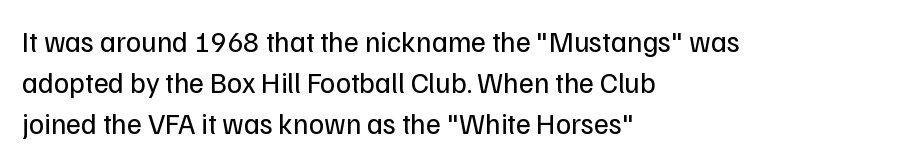
The image shows 29 px regular-weight sans-serif type, upright; set left-aligned, normal line spacing (1.41x), normal letter spacing, not underlined; low stroke contrast and a medium x-height.
